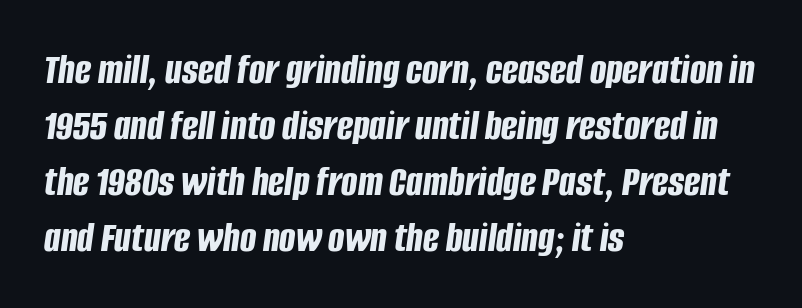
An italicized treatment has been applied to the whole sample. The rows are spaced the way most documents space them. Heft: maximum for text — a bold. Which margin do the lines hug? The left one — the right edge is uneven.
